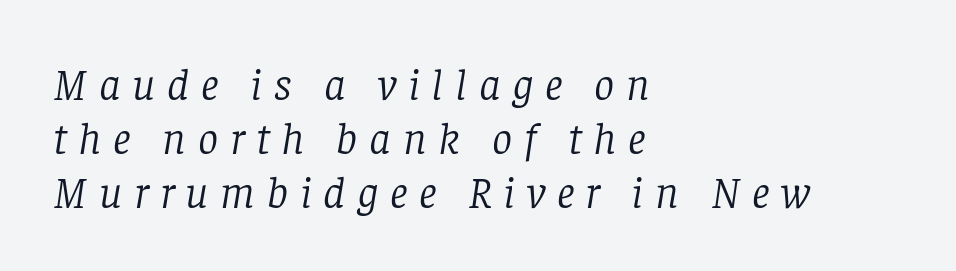
Q: Is the text bold? A: No.
Q: Is the text italic (slanted)? A: Yes, it leans right by about 8 degrees.
Q: Is the typeface a serif or a sans-serif typeface? A: Serif.
Q: Is the text underlined? A: No.
Q: How is the paragraph aligned? A: Left-aligned.
Q: Is the spacing between letters normal or unusually wide? A: Unusually wide.
Q: Width (condensed, normal, or wide)? A: Normal.
Q: Stroke contrast? A: Low.
Q: x-height? A: Large.
Q: Monospaced? A: No.
